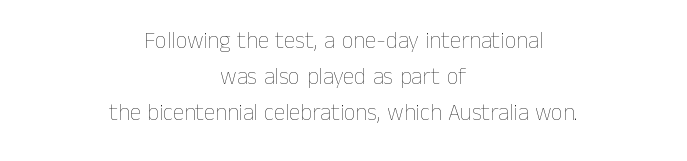
The image shows 23 px text type, upright; set centered, normal line spacing (1.56x), normal letter spacing, not underlined.
